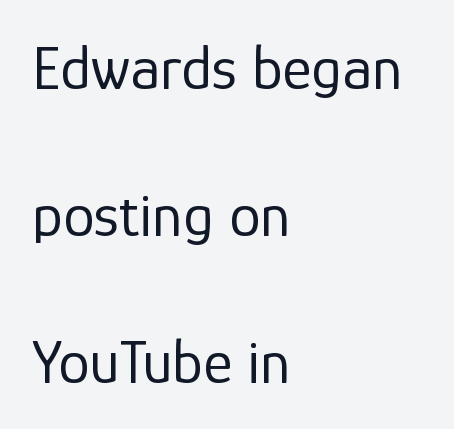
{"serif": "no", "italic": "no", "bold": "no", "weight": "regular", "width": "normal", "stroke_contrast": "low", "x_height": "medium", "monospaced": "no", "underline": "no", "align": "left", "line_spacing": "loose", "line_spacing_ratio": 2.33, "letter_spacing": "normal", "letter_spacing_em": 0.0, "glyph_px": 63}
